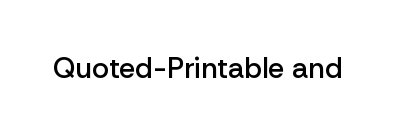
The baseline area is clear. Characters follow at the spacing the type designer built in. The passage shown is semibold, sitting just below true bold. Character widths vary here, with narrow letters taking less room than wide ones. Observe the absence of serifs on each vertical stroke in this sample.
